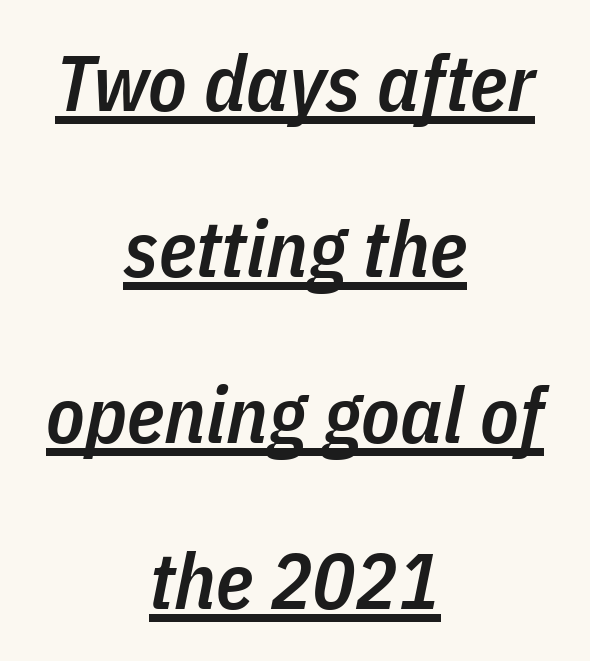
Q: Is the text bold? A: Semi-bold.
Q: Is the text italic (slanted)? A: Yes, it leans right by about 11 degrees.
Q: Is the text underlined? A: Yes.
Q: How is the paragraph aligned? A: Centered.
Q: Is the spacing between letters normal or unusually wide? A: Normal.
Q: Is the spacing between lines tight, normal or loose? A: Loose.
Q: Width (condensed, normal, or wide)? A: Condensed.
Q: Stroke contrast? A: Low.
Q: x-height? A: Medium.
Q: Monospaced? A: No.
